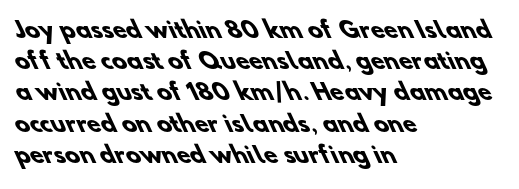
Typesetter's note: full bold, strokes at maximum text heaviness. Vertical spacing — default. The setting favours the left margin, as ordinary paragraphs usually do. Lines of text with bare space underneath. Inter-character spacing is left at the font's built-in metrics.
